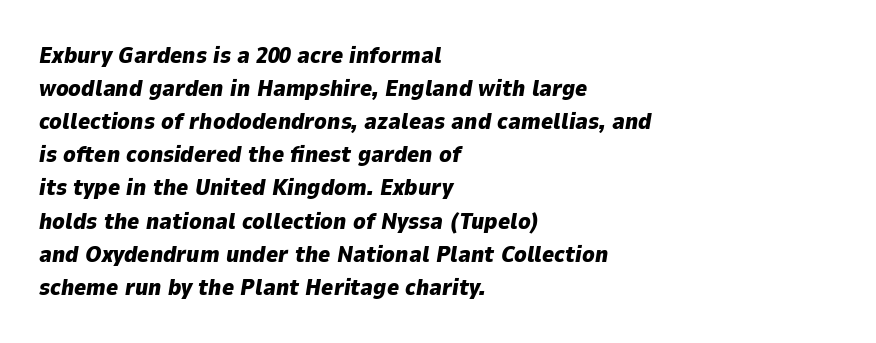
Typographic density is high because the face is bold. The typesetter chose a ragged-right arrangement here. Designer's note — italics engaged. Glyph-to-glyph distance matches everyday printed text.
